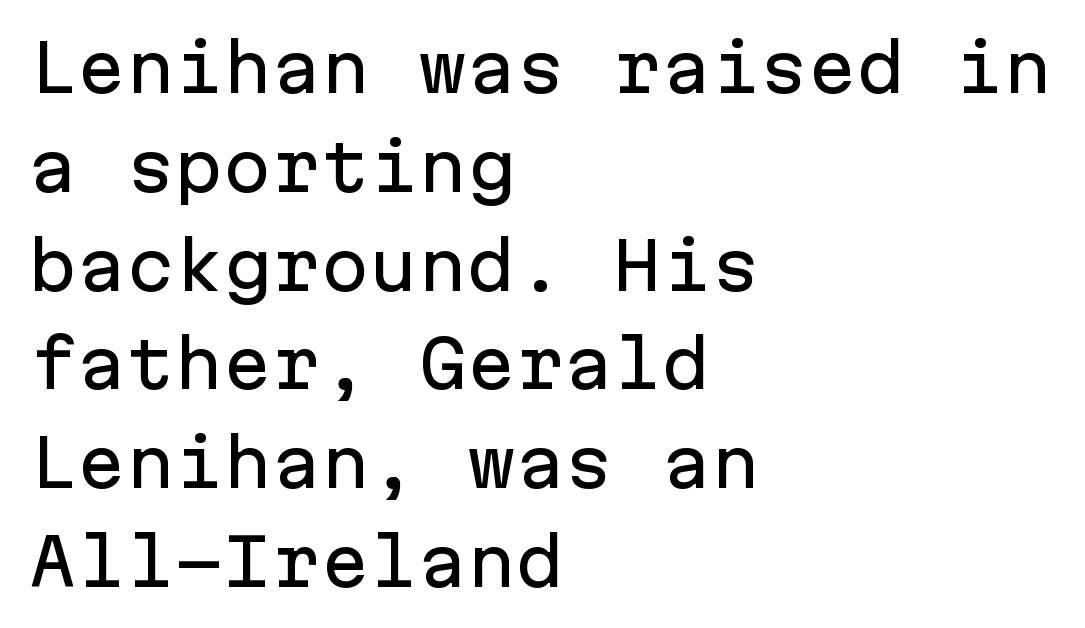
{"serif": "no", "italic": "no", "width": "normal", "stroke_contrast": "low", "x_height": "medium", "monospaced": "yes", "underline": "no", "align": "left", "line_spacing": "normal", "line_spacing_ratio": 1.52, "letter_spacing": "normal", "letter_spacing_em": 0.0, "glyph_px": 65}
